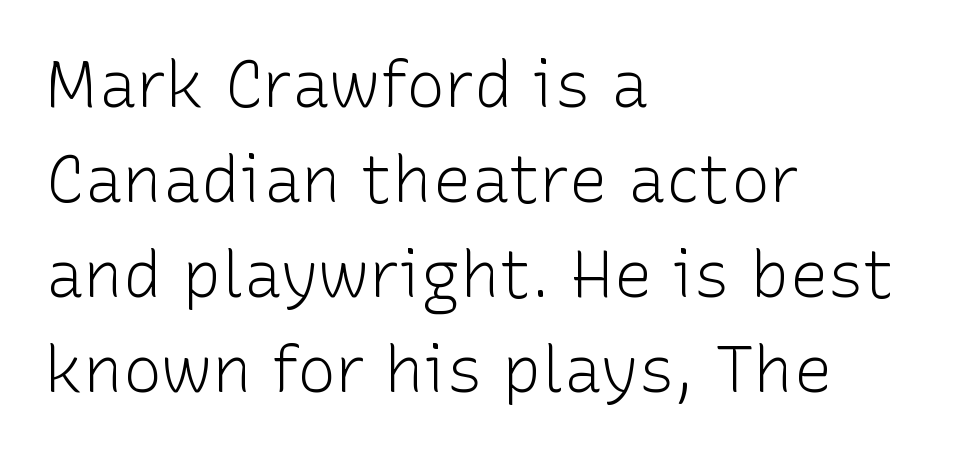
Q: Is the text bold? A: No.
Q: Is the text italic (slanted)? A: No, it is upright.
Q: Is the typeface a serif or a sans-serif typeface? A: Sans-serif.
Q: Is the text underlined? A: No.
Q: How is the paragraph aligned? A: Left-aligned.
Q: Is the spacing between letters normal or unusually wide? A: Normal.
Q: Is the spacing between lines tight, normal or loose? A: Normal.
Q: Width (condensed, normal, or wide)? A: Normal.
Q: Stroke contrast? A: Low.
Q: x-height? A: Medium.
Q: Monospaced? A: No.
